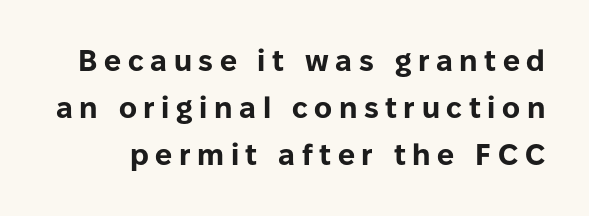
The image shows 30 px bold sans-serif type, upright; set normal line spacing (1.57x), unusually wide letter spacing (+0.22 em), not underlined; low stroke contrast and a medium x-height.
